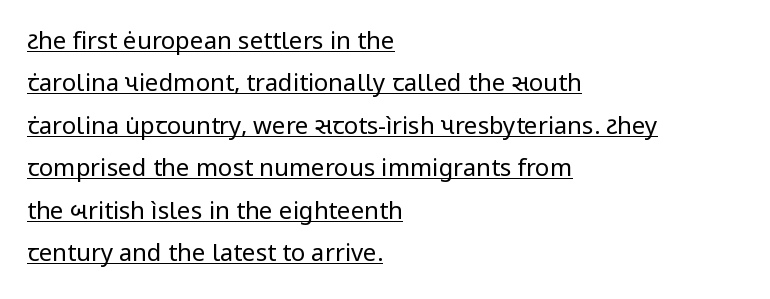
Do the letters lean? They stand straight. The glyphs are accompanied by a horizontal stroke just below them. Where is the straight margin? On the left. Each word holds together tightly as a unit, with standard inter-letter gaps. The typeface has the unassuming heft of standard copy or less.
